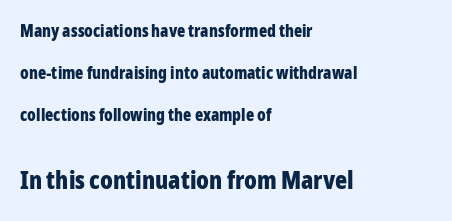
The image shows 25 px bold type, upright; set left-aligned, loose line spacing (2.46x), normal letter spacing, not underlined; the second (bottom) block is 1.47x larger.
